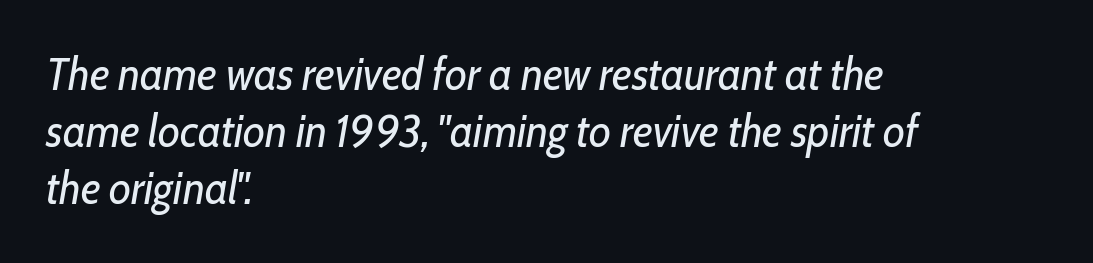
{"italic": "yes", "lean": "right", "slant_degrees": 10, "bold": "no", "weight": "regular", "width": "condensed", "stroke_contrast": "low", "x_height": "medium", "monospaced": "no", "underline": "no", "align": "left", "line_spacing": "normal", "line_spacing_ratio": 1.27, "letter_spacing": "normal", "letter_spacing_em": 0.0, "glyph_px": 45}
